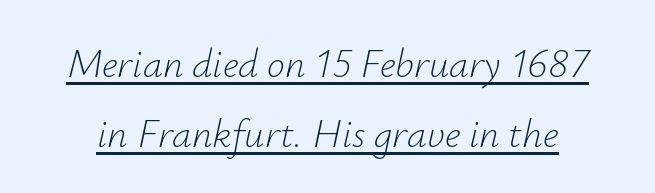
Q: Is the text bold? A: No.
Q: Is the text italic (slanted)? A: Yes, it leans right by about 12 degrees.
Q: Is the text underlined? A: Yes.
Q: Is the spacing between letters normal or unusually wide? A: Normal.
Q: Width (condensed, normal, or wide)? A: Normal.
Q: Stroke contrast? A: Low.
Q: x-height? A: Small.
Q: Monospaced? A: No.
